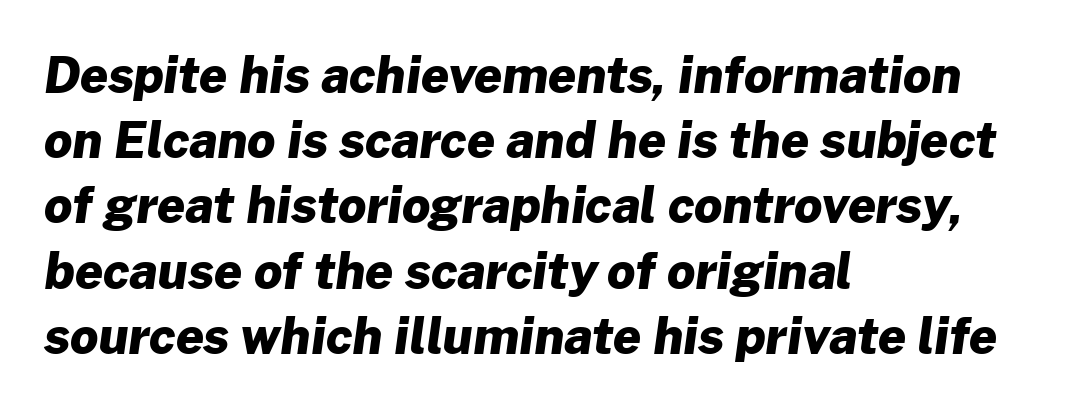
Q: Is the text bold? A: Yes.
Q: Is the typeface a serif or a sans-serif typeface? A: Sans-serif.
Q: Is the text underlined? A: No.
Q: How is the paragraph aligned? A: Left-aligned.
Q: Is the spacing between letters normal or unusually wide? A: Normal.
Q: Is the spacing between lines tight, normal or loose? A: Normal.
Q: Width (condensed, normal, or wide)? A: Normal.
Q: Stroke contrast? A: Low.
Q: x-height? A: Medium.
Q: Monospaced? A: No.
